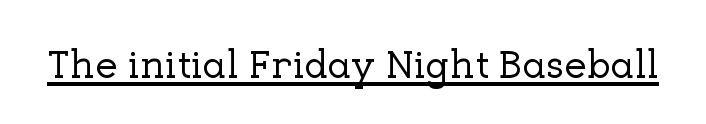
{"serif": "yes", "italic": "no", "width": "normal", "stroke_contrast": "low", "x_height": "medium", "monospaced": "no", "underline": "yes", "letter_spacing": "normal", "letter_spacing_em": 0.0, "glyph_px": 40}
